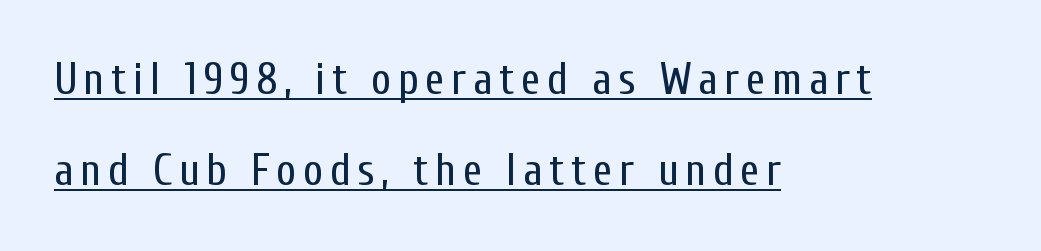
Q: Is the text bold? A: No.
Q: Is the text italic (slanted)? A: No, it is upright.
Q: Is the typeface a serif or a sans-serif typeface? A: Sans-serif.
Q: Is the text underlined? A: Yes.
Q: How is the paragraph aligned? A: Left-aligned.
Q: Is the spacing between lines tight, normal or loose? A: Loose.
Q: Width (condensed, normal, or wide)? A: Condensed.
Q: Stroke contrast? A: Low.
Q: x-height? A: Medium.
Q: Monospaced? A: No.
